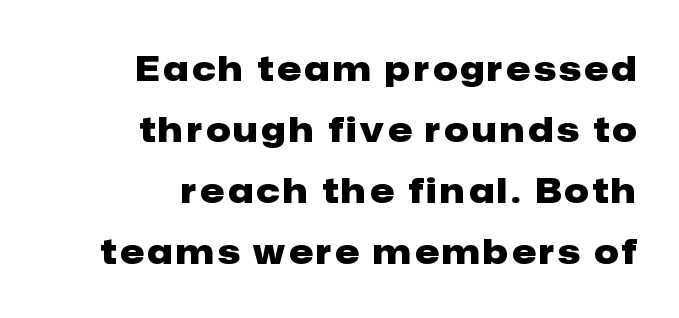
The image shows 34 px heavy sans-serif type, upright; set right-aligned, line spacing 1.79x, not underlined; low stroke contrast and a medium x-height.
